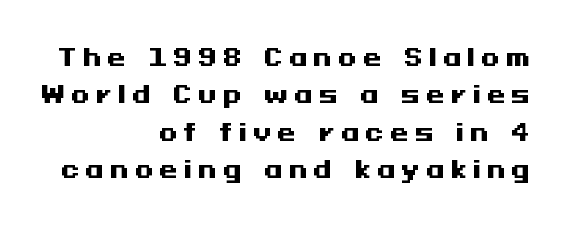
Q: Is the text bold? A: Yes.
Q: Is the text italic (slanted)? A: No, it is upright.
Q: Is the text underlined? A: No.
Q: How is the paragraph aligned? A: Right-aligned.
Q: Is the spacing between letters normal or unusually wide? A: Unusually wide.
Q: Is the spacing between lines tight, normal or loose? A: Normal.
